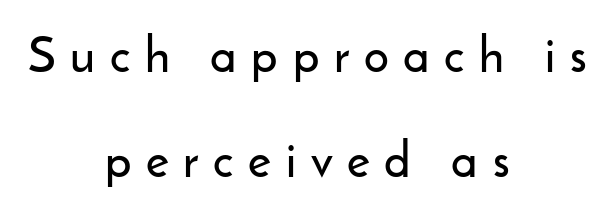
This sample uses an upright cut, with every glyph sitting square on the baseline. To sum up the face: it is a sans, with no serifs. What stands out about the letter spacing? Its width — letters are far apart. A student would call this center alignment; a typographer would say set centered. The glyphs are unaccompanied by any horizontal stroke below them.
